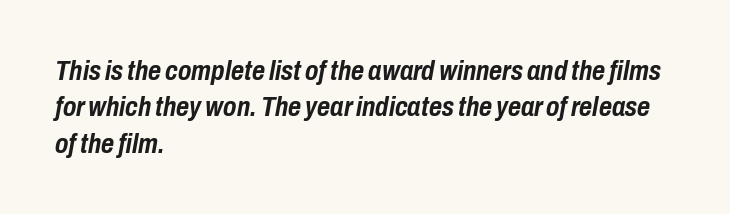
The image shows 28 px semibold, condensed type, italic (leaning right); set left-aligned, normal line spacing (1.3x), normal letter spacing, not underlined; low stroke contrast and a medium x-height.
